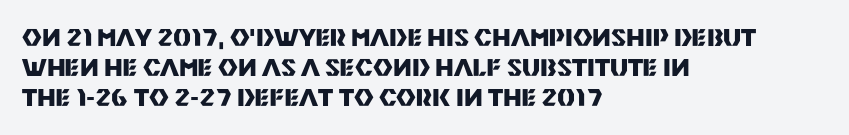
The characters look thick and weighty, a clear bold. Rows of type keep a routine distance in the vertical direction. Each word holds together tightly as a unit, with standard inter-letter gaps. Does the copy run flush right? No — it runs flush left. Beneath every word, the page is bare.
